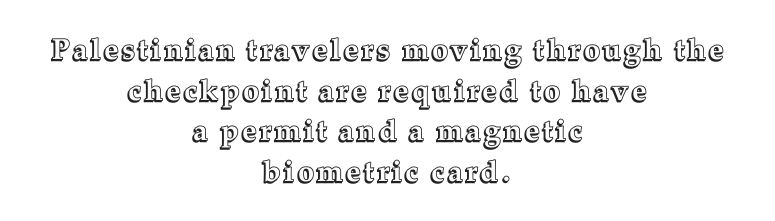
{"italic": "no", "width": "normal", "x_height": "medium", "monospaced": "no", "underline": "no", "align": "center", "line_spacing": "normal", "line_spacing_ratio": 1.4, "glyph_px": 29}
